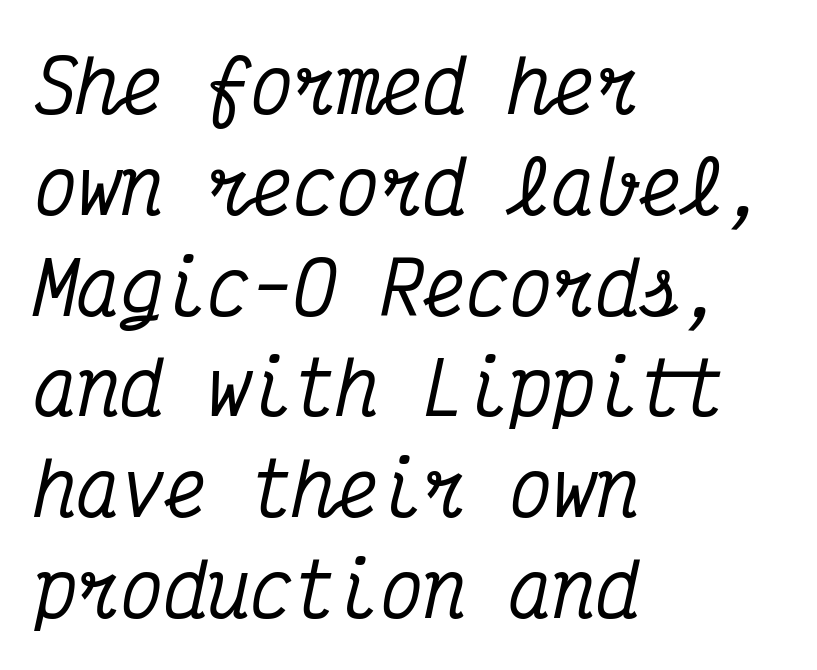
Is the type slanted? Yes — the strokes lean at a clear angle. Small tapered or slab feet sit at the stroke ends, so this counts as serif. Where is the straight margin? On the left. Type without underlining. These lines sit exactly where default settings would place them.
